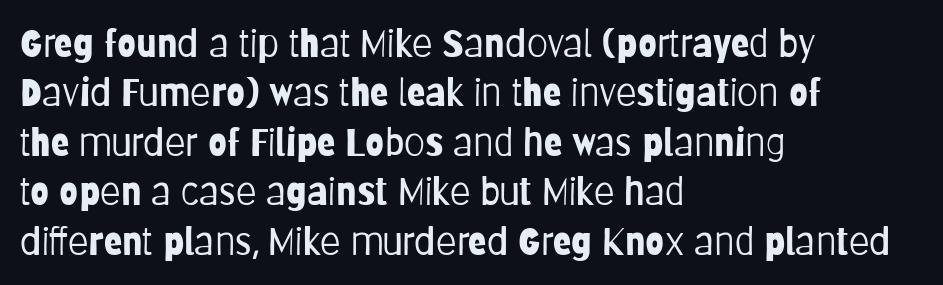
Interline gaps are of average width in this sample. Stems here are at most as thick as an everyday book face. Ascenders rise straight up at ninety degrees. Line starts are locked; line ends wander. Quick note: underline off. Observe the absence of serifs on each vertical stroke in this sample.
